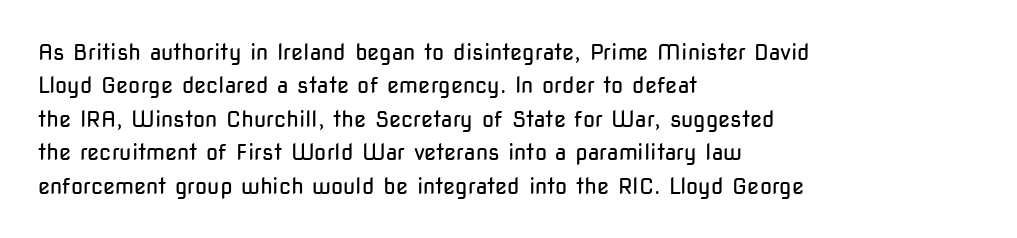
{"italic": "no", "bold": "no", "underline": "no", "align": "left", "line_spacing": "normal", "line_spacing_ratio": 1.52, "letter_spacing": "normal", "letter_spacing_em": 0.0, "glyph_px": 22}
